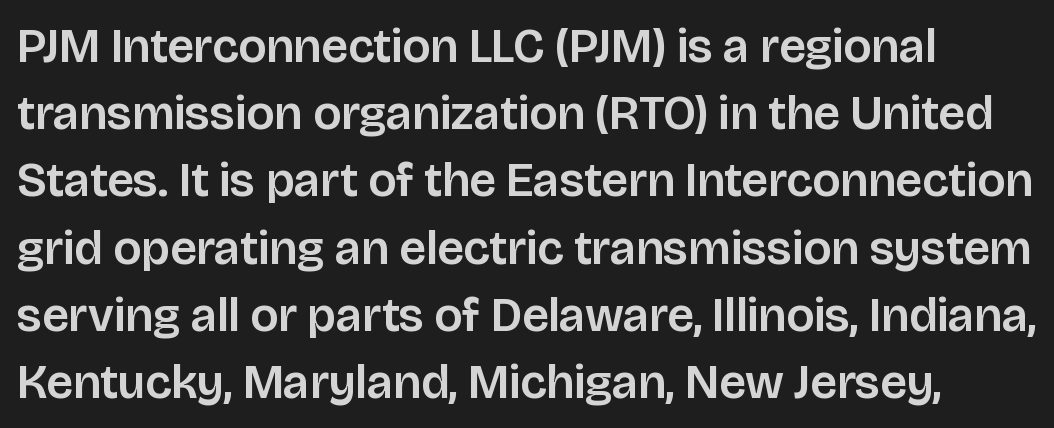
The image shows 48 px sans-serif type, upright; set normal line spacing (1.4x), normal letter spacing, not underlined; low stroke contrast and a large x-height.
